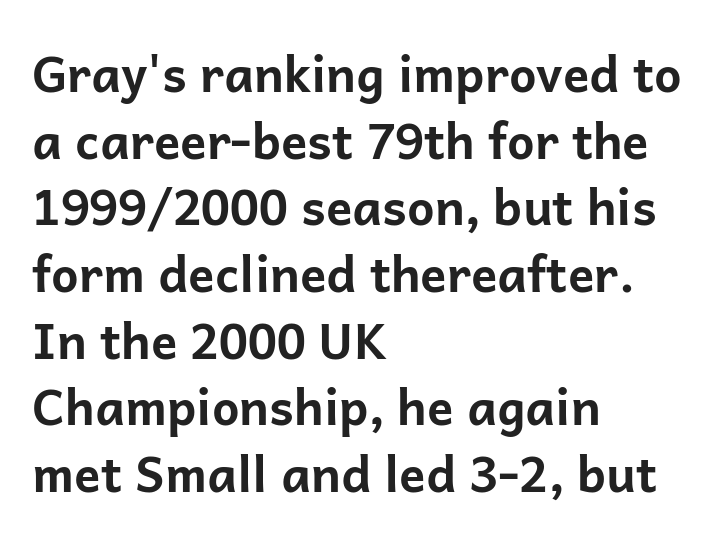
Q: Is the text bold? A: Yes.
Q: Is the text italic (slanted)? A: No, it is upright.
Q: Is the typeface a serif or a sans-serif typeface? A: Sans-serif.
Q: Is the text underlined? A: No.
Q: How is the paragraph aligned? A: Left-aligned.
Q: Is the spacing between letters normal or unusually wide? A: Normal.
Q: Is the spacing between lines tight, normal or loose? A: Normal.
Q: Width (condensed, normal, or wide)? A: Normal.
Q: Stroke contrast? A: Low.
Q: x-height? A: Medium.
Q: Monospaced? A: No.
